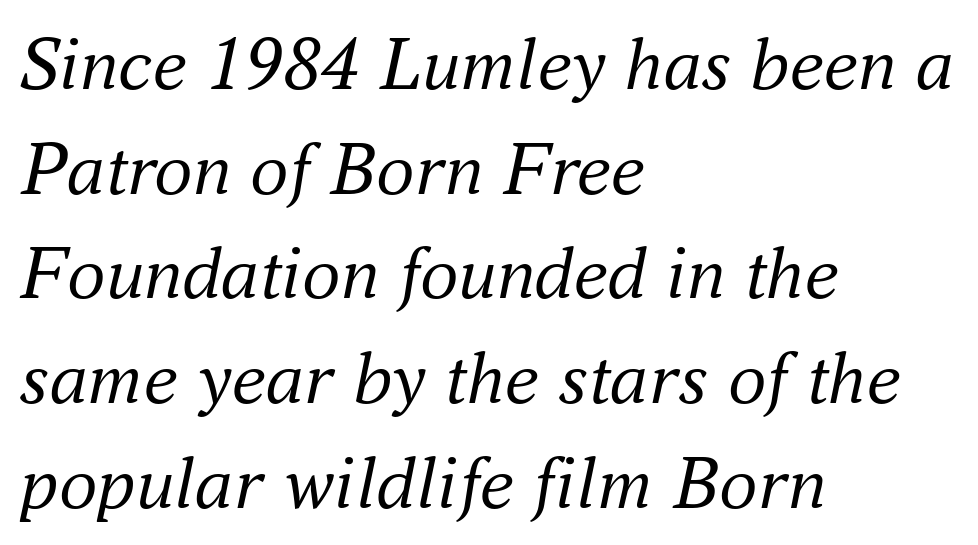
{"serif": "yes", "italic": "yes", "lean": "right", "slant_degrees": 16, "bold": "no", "weight": "regular", "width": "normal", "stroke_contrast": "medium", "x_height": "small", "monospaced": "no", "underline": "no", "align": "left", "line_spacing": "normal", "line_spacing_ratio": 1.36, "letter_spacing": "normal", "letter_spacing_em": 0.0, "glyph_px": 77}
